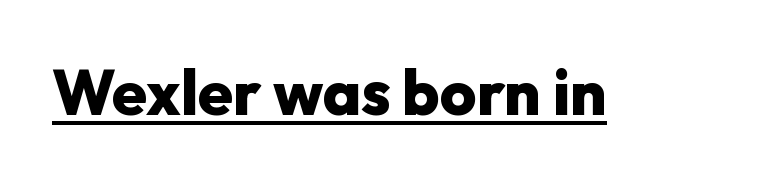
{"serif": "no", "italic": "no", "bold": "yes", "weight": "heavy", "width": "normal", "stroke_contrast": "low", "x_height": "medium", "monospaced": "no", "underline": "yes", "letter_spacing": "normal", "letter_spacing_em": 0.0, "glyph_px": 63}
